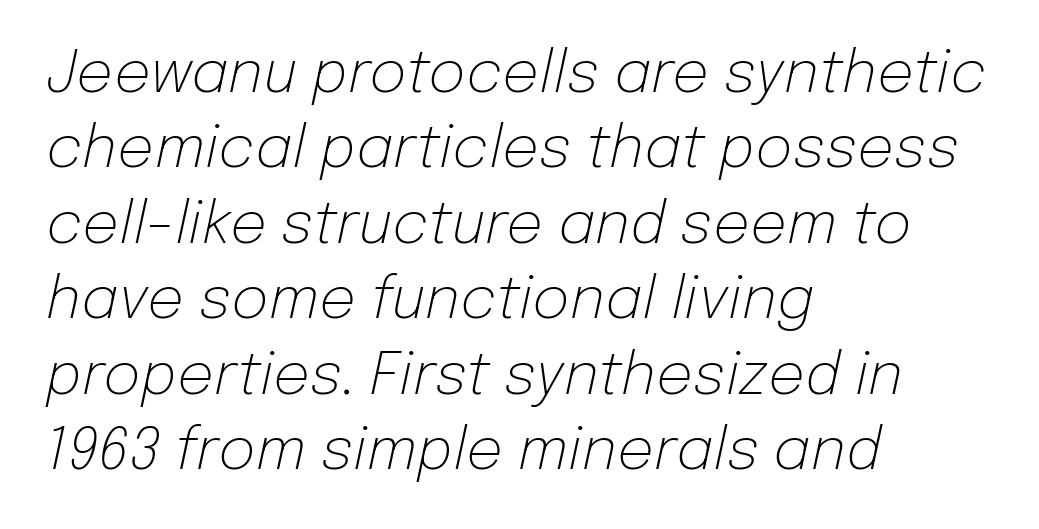
{"italic": "yes", "lean": "right", "slant_degrees": 12, "bold": "no", "weight": "light", "width": "normal", "stroke_contrast": "low", "x_height": "medium", "monospaced": "no", "underline": "no", "align": "left", "line_spacing": "normal", "line_spacing_ratio": 1.3, "letter_spacing": "normal", "letter_spacing_em": 0.0, "glyph_px": 58}
